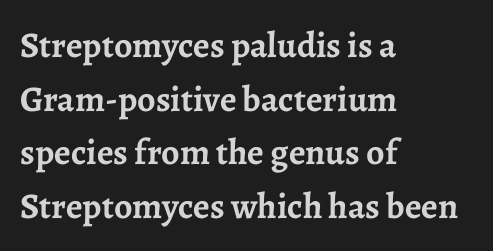
Q: Is the text bold? A: Yes.
Q: Is the text italic (slanted)? A: No, it is upright.
Q: Is the typeface a serif or a sans-serif typeface? A: Serif.
Q: Is the text underlined? A: No.
Q: How is the paragraph aligned? A: Left-aligned.
Q: Is the spacing between letters normal or unusually wide? A: Normal.
Q: Is the spacing between lines tight, normal or loose? A: Normal.
Q: Width (condensed, normal, or wide)? A: Normal.
Q: Stroke contrast? A: Low.
Q: x-height? A: Medium.
Q: Monospaced? A: No.
